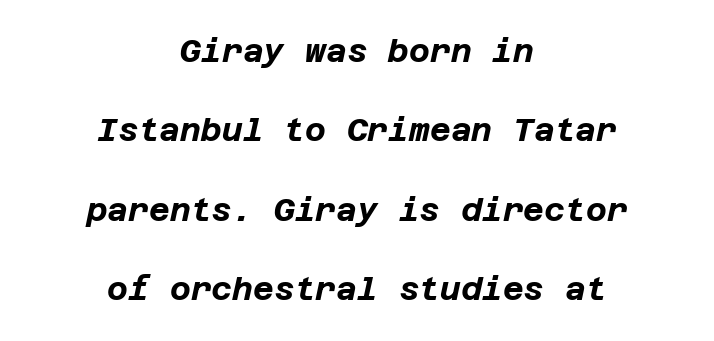
The image shows 32 px bold type, italic (leaning right); set centered, loose line spacing (2.48x), normal letter spacing, not underlined; low stroke contrast and a large x-height.
